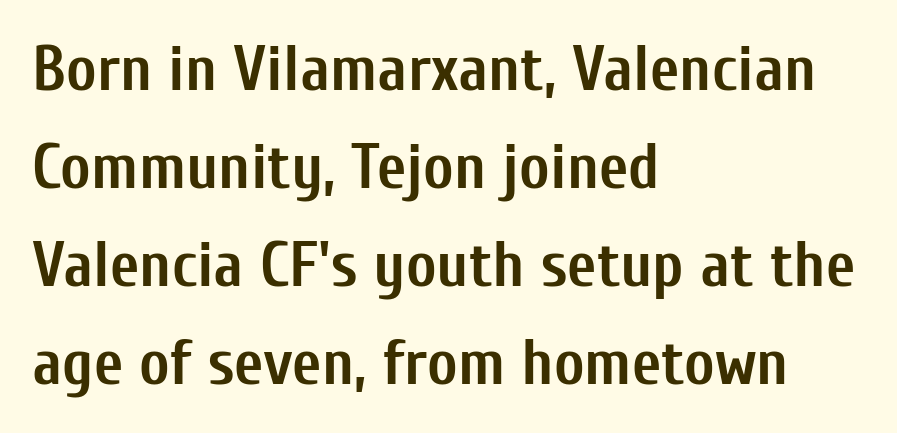
The image shows 64 px semibold, condensed sans-serif type, upright; set left-aligned, normal line spacing (1.53x), normal letter spacing, not underlined; low stroke contrast and a medium x-height.
